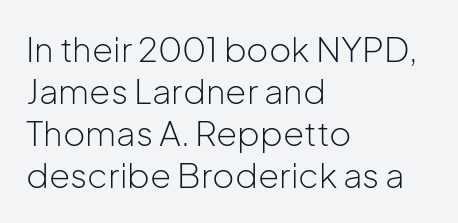
The setting favours the left margin, as ordinary paragraphs usually do. Glance below the letters and you will spot only blank space. A light-to-regular cut is what we see here. Default kerning and tracking; the words read as compact shapes. Spacing verdict: proportional, widths tailored to each character. The glyphs in this specimen are sans serif.
